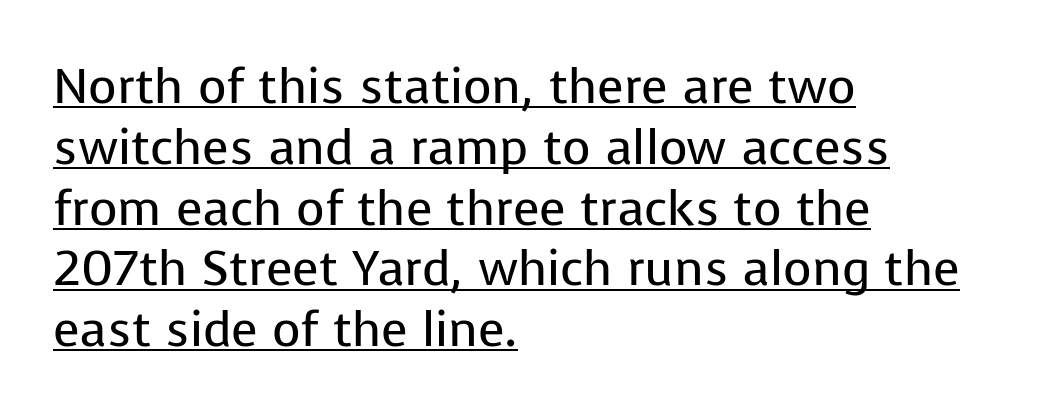
Q: Is the text bold? A: No.
Q: Is the text italic (slanted)? A: No, it is upright.
Q: Is the typeface a serif or a sans-serif typeface? A: Sans-serif.
Q: Is the text underlined? A: Yes.
Q: How is the paragraph aligned? A: Left-aligned.
Q: Is the spacing between letters normal or unusually wide? A: Normal.
Q: Width (condensed, normal, or wide)? A: Normal.
Q: Stroke contrast? A: Low.
Q: x-height? A: Medium.
Q: Monospaced? A: No.
